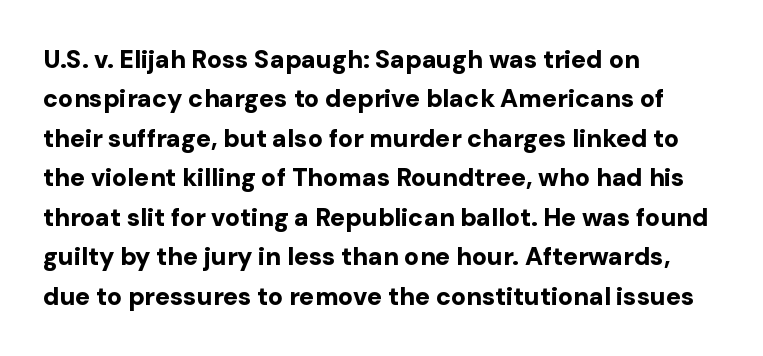
{"italic": "no", "bold": "yes", "underline": "no", "align": "left", "line_spacing": "normal", "line_spacing_ratio": 1.58, "letter_spacing": "normal", "letter_spacing_em": 0.0, "glyph_px": 25}
